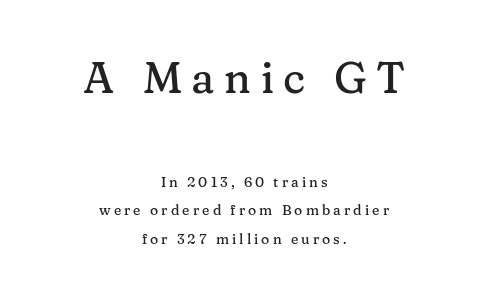
The image shows 43 px serif type, upright; set centered, loose line spacing (2.05x), unusually wide letter spacing (+0.22 em), not underlined; the first (top) block is 3.07x larger; medium stroke contrast and a medium x-height.
